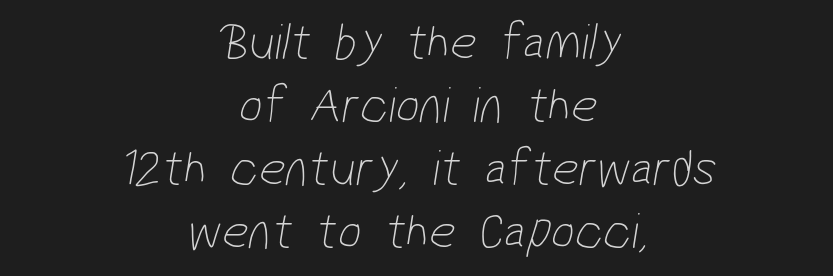
{"serif": "no", "bold": "no", "weight": "thin", "width": "condensed", "stroke_contrast": "low", "x_height": "medium", "monospaced": "no", "underline": "no", "align": "center", "line_spacing_ratio": 1.21, "letter_spacing": "normal", "letter_spacing_em": 0.0, "glyph_px": 52}
